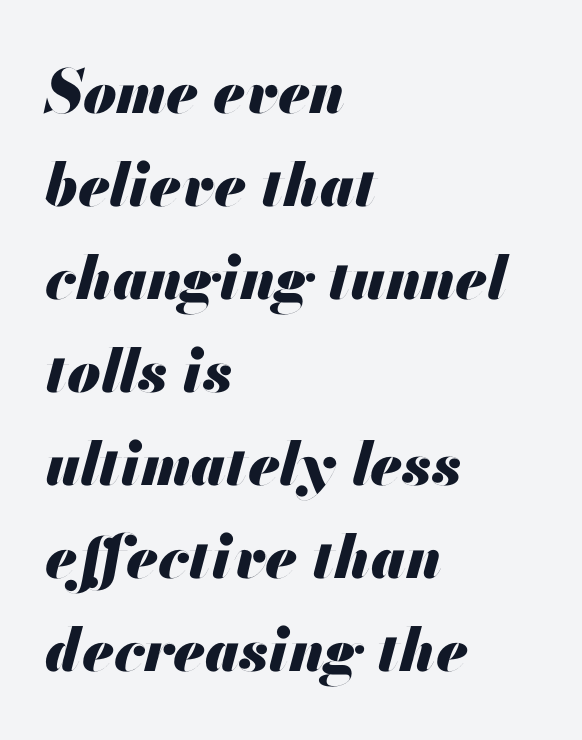
Q: Is the text bold? A: Yes.
Q: Is the text italic (slanted)? A: Yes, it leans right by about 13 degrees.
Q: Is the text underlined? A: No.
Q: How is the paragraph aligned? A: Left-aligned.
Q: Is the spacing between letters normal or unusually wide? A: Normal.
Q: Is the spacing between lines tight, normal or loose? A: Normal.
Q: Width (condensed, normal, or wide)? A: Normal.
Q: Stroke contrast? A: Medium.
Q: x-height? A: Small.
Q: Monospaced? A: No.
